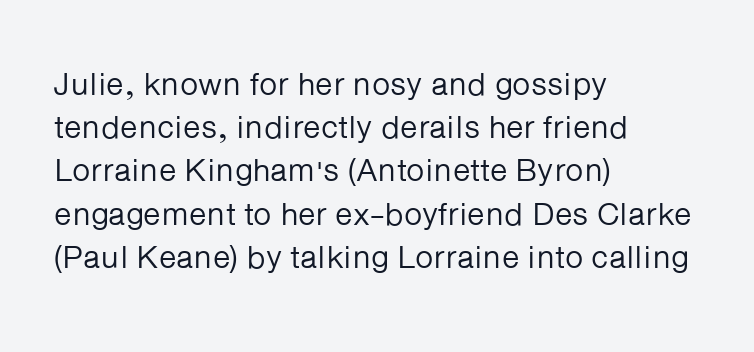
Bold? No — there's no thickening of the strokes. A normal amount of white space separates one row of letters from the next. Examine the stroke ends and you'll find no serifs. Descenders are the only things crossing below the line. Is this a fixed-width face? No — the glyphs have proportional, varying widths. You can tell it's not italic because the verticals are truly vertical.
